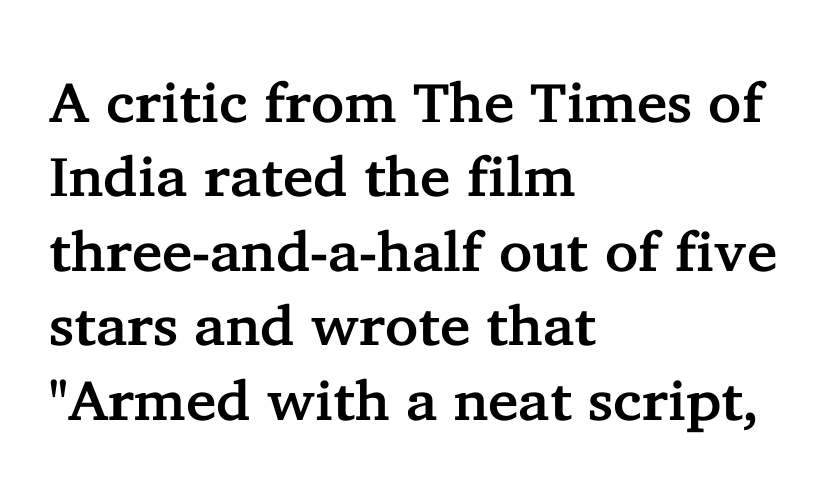
A bare baseline throughout the passage. Look at the tracking — it's just the regular setting, nothing added. Horizontal alignment here is leftward, the default for most running prose. Posture: straight, roman, zero tilt. Leading: standard. The face used here is proportionally spaced, like ordinary book or web type.
